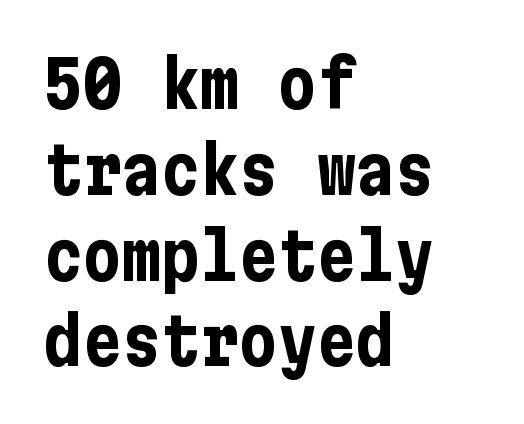
{"serif": "no", "italic": "no", "bold": "yes", "weight": "bold", "width": "condensed", "stroke_contrast": "low", "x_height": "medium", "underline": "no", "align": "left", "line_spacing": "normal", "line_spacing_ratio": 1.32, "letter_spacing": "normal", "letter_spacing_em": 0.0, "glyph_px": 65}
